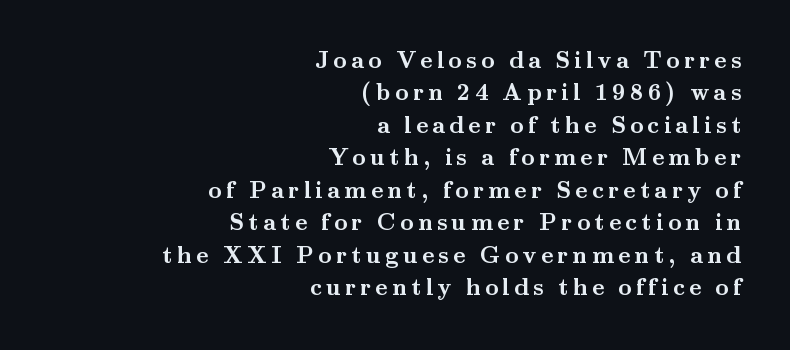
Q: Is the text bold? A: Yes.
Q: Is the text italic (slanted)? A: No, it is upright.
Q: Is the text underlined? A: No.
Q: How is the paragraph aligned? A: Right-aligned.
Q: Is the spacing between lines tight, normal or loose? A: Normal.
